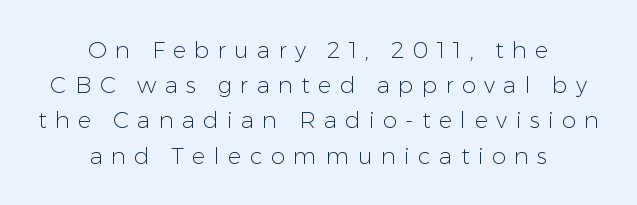
{"italic": "no", "bold": "no", "underline": "no", "align": "center", "line_spacing": "normal", "line_spacing_ratio": 1.53, "letter_spacing": "wide", "letter_spacing_em": 0.36, "glyph_px": 23}
